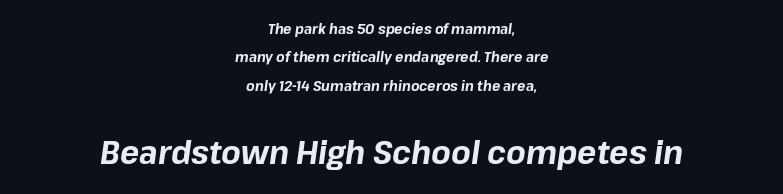
{"italic": "yes", "lean": "right", "slant_degrees": 8, "bold": "yes", "weight": "bold", "width": "normal", "stroke_contrast": "low", "x_height": "medium", "monospaced": "no", "underline": "no", "align": "center", "line_spacing": "loose", "line_spacing_ratio": 2.02, "letter_spacing": "normal", "letter_spacing_em": 0.0, "larger_block": "second", "size_ratio": 2.29, "glyph_px": 32}
